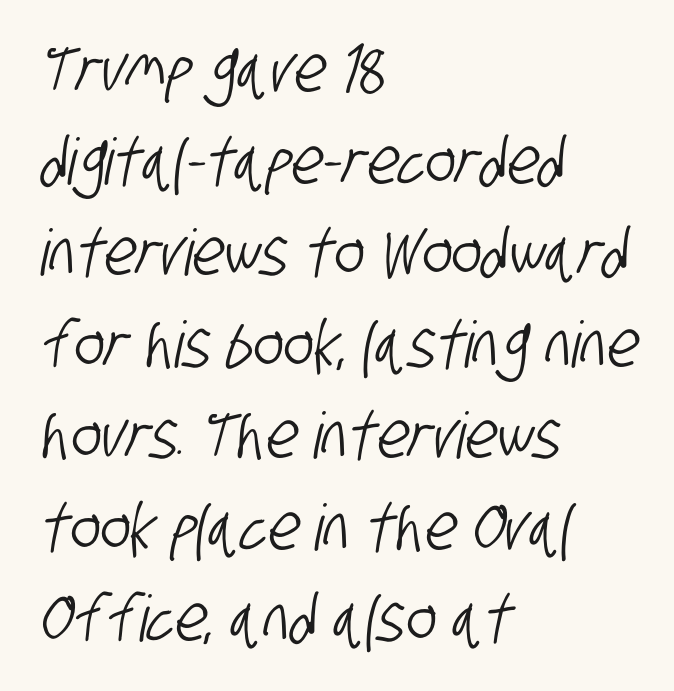
{"serif": "no", "width": "condensed", "stroke_contrast": "low", "x_height": "large", "monospaced": "no", "underline": "no", "align": "left", "line_spacing": "normal", "line_spacing_ratio": 1.43, "letter_spacing": "normal", "letter_spacing_em": 0.0, "glyph_px": 64}
